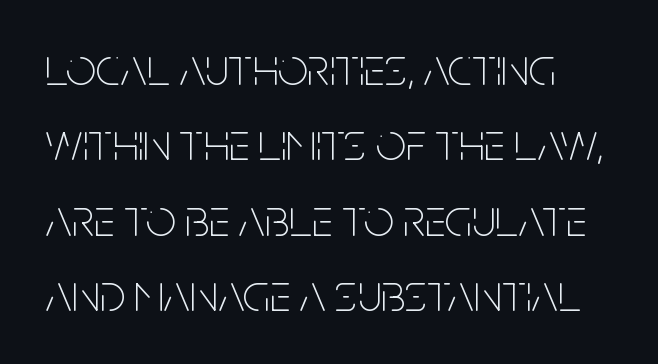
Weight: regular or lighter. No feet cap the strokes, marking this as sans-serif type. A typesetter would call this proportional, since set widths differ per character. The text block is weighted toward the left margin, trailing off unevenly rightward. Is there any slant? The stems are plumb. Nobody drew a line under any word here.
